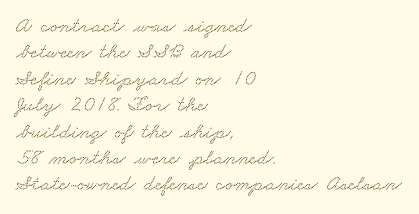
{"underline": "no", "align": "left", "line_spacing_ratio": 1.2, "letter_spacing": "normal", "letter_spacing_em": 0.0, "glyph_px": 22}
